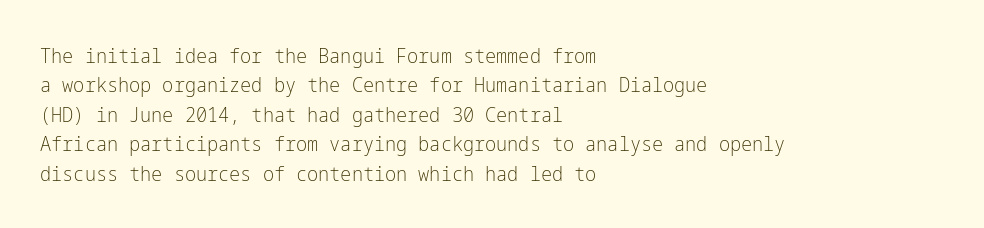
{"italic": "no", "bold": "no", "underline": "no", "align": "left", "line_spacing": "normal", "line_spacing_ratio": 1.4, "letter_spacing": "normal", "letter_spacing_em": 0.0, "glyph_px": 21}
